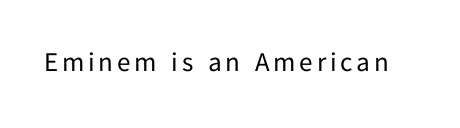
{"italic": "no", "bold": "no", "underline": "no", "glyph_px": 27}
